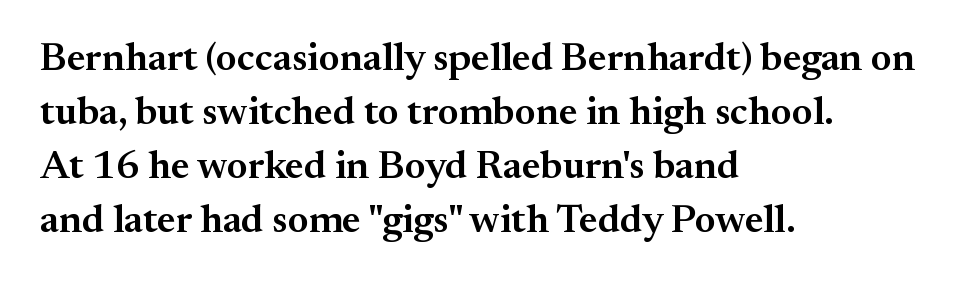
The image shows 40 px semibold serif type, upright; set left-aligned, normal line spacing (1.35x), normal letter spacing, not underlined; medium stroke contrast and a small x-height.
